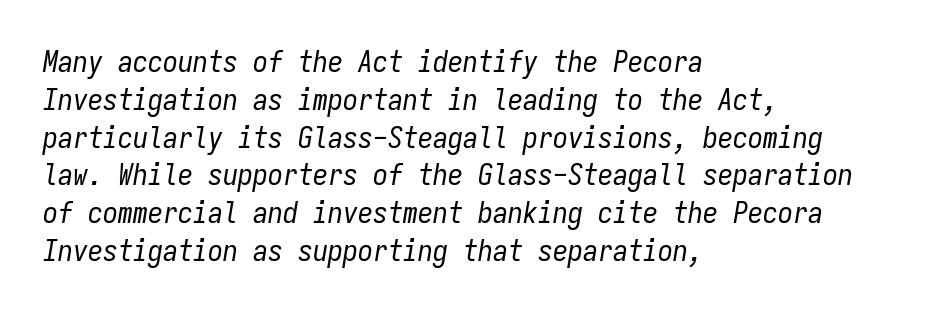
{"italic": "yes", "lean": "right", "slant_degrees": 9, "bold": "no", "weight": "regular", "width": "condensed", "stroke_contrast": "low", "x_height": "medium", "monospaced": "yes", "underline": "no", "align": "left", "line_spacing": "normal", "line_spacing_ratio": 1.26, "letter_spacing": "normal", "letter_spacing_em": 0.0, "glyph_px": 30}
